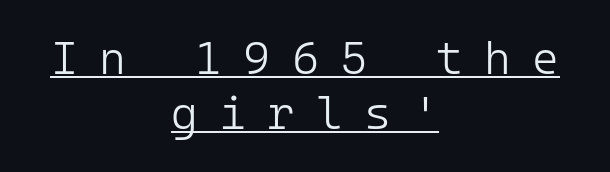
{"serif": "no", "italic": "no", "bold": "no", "weight": "light", "width": "normal", "stroke_contrast": "low", "x_height": "medium", "monospaced": "yes", "underline": "yes", "align": "center", "line_spacing_ratio": 1.2, "letter_spacing": "wide", "letter_spacing_em": 0.46, "glyph_px": 46}
